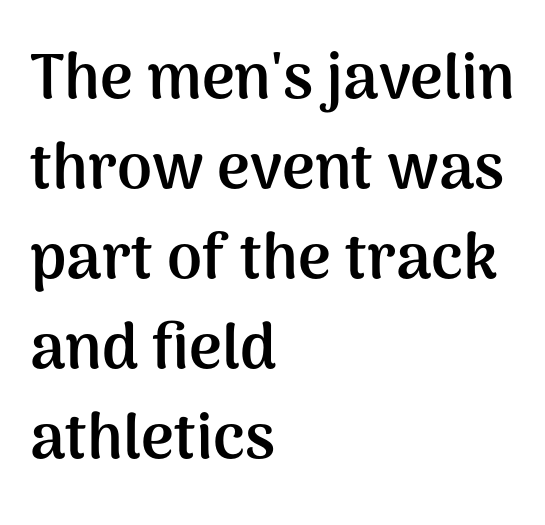
Is there any slant? The stems are plumb. Has an underline been added? It has not. Is the type bold? Yes — the strokes are clearly thick and heavy. Check where the strokes stop: nothing finishes them off — pure sans.
